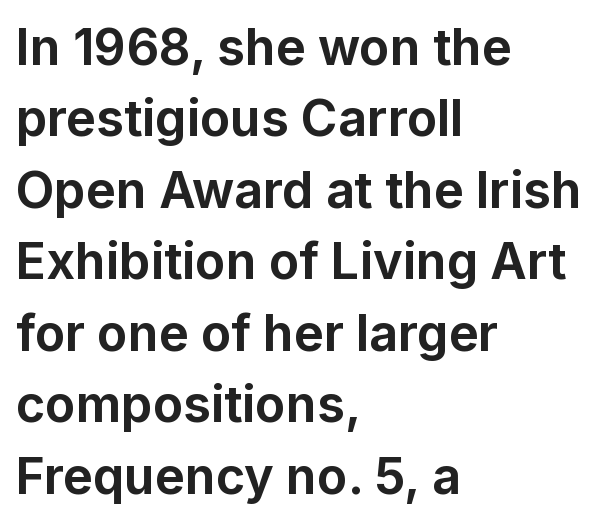
{"serif": "no", "italic": "no", "bold": "yes", "weight": "bold", "width": "normal", "stroke_contrast": "low", "x_height": "medium", "monospaced": "no", "underline": "no", "align": "left", "line_spacing": "normal", "line_spacing_ratio": 1.43, "letter_spacing": "normal", "letter_spacing_em": 0.0, "glyph_px": 50}
